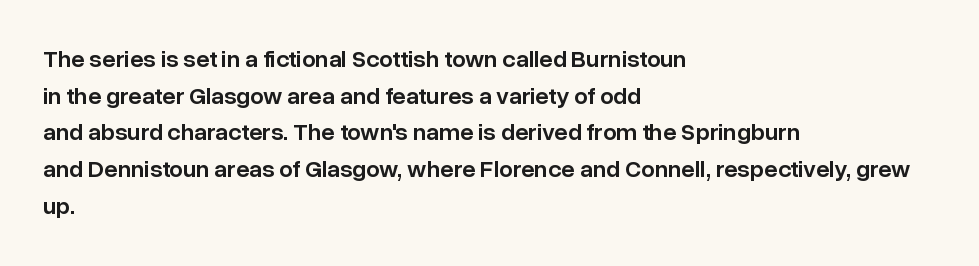
If you drew a line through each stem, it would be perfectly vertical. Each line starts at the same left margin while the right side varies. The string is rendered with underlining switched off. In terms of weight, the rendering is demibold, just under bold.
